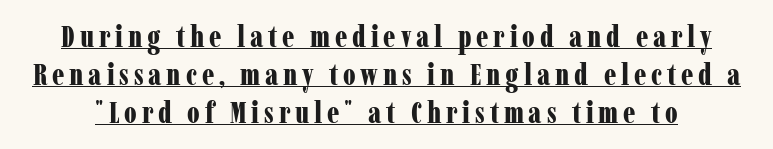
Spacing verdict: proportional, widths tailored to each character. Italic? Not at all — the glyphs are vertical. The strokes are fattened all the way to bold. Compared with undecorated copy, this sample adds a rule below the words. I'd call this a serif setting — the letters wear small feet. Evenly set lines give the paragraph a standard silhouette.
